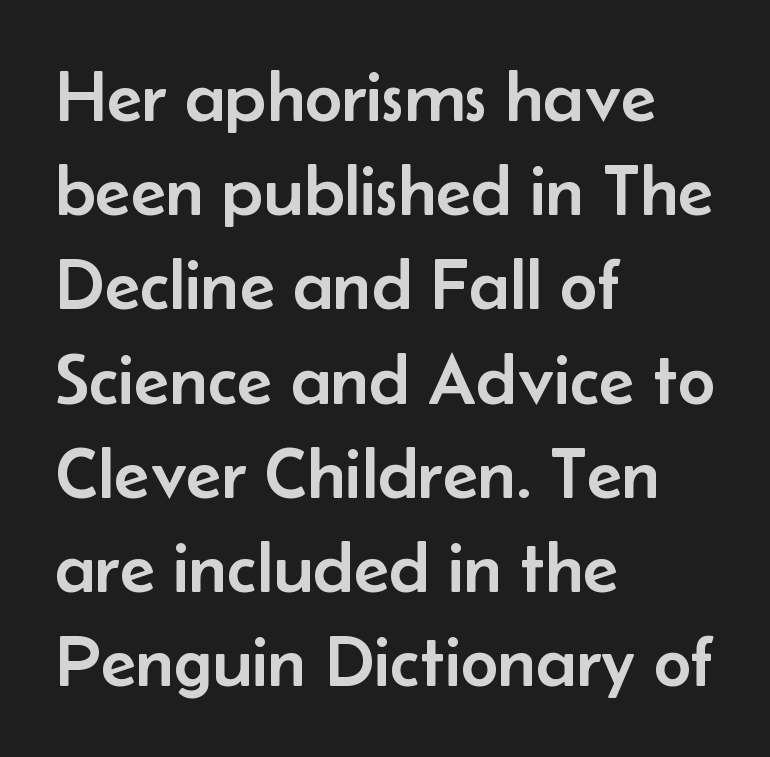
A roman cut, with each character standing at attention. The glyphs in this specimen are sans serif. Vertical spacing — default. Underlining? Definitely not there.
